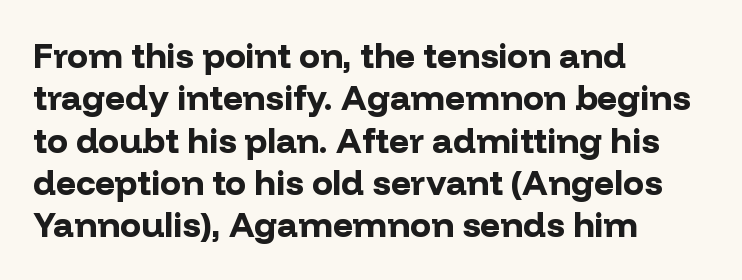
{"serif": "no", "italic": "no", "bold": "yes", "weight": "bold", "width": "normal", "stroke_contrast": "low", "x_height": "medium", "monospaced": "no", "underline": "no", "align": "left", "line_spacing_ratio": 1.21, "letter_spacing": "normal", "letter_spacing_em": 0.0, "glyph_px": 35}
